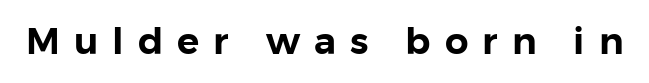
Q: Is the text italic (slanted)? A: No, it is upright.
Q: Is the typeface a serif or a sans-serif typeface? A: Sans-serif.
Q: Is the text underlined? A: No.
Q: Is the spacing between letters normal or unusually wide? A: Unusually wide.
Q: Width (condensed, normal, or wide)? A: Normal.
Q: Stroke contrast? A: Low.
Q: x-height? A: Medium.
Q: Monospaced? A: No.
